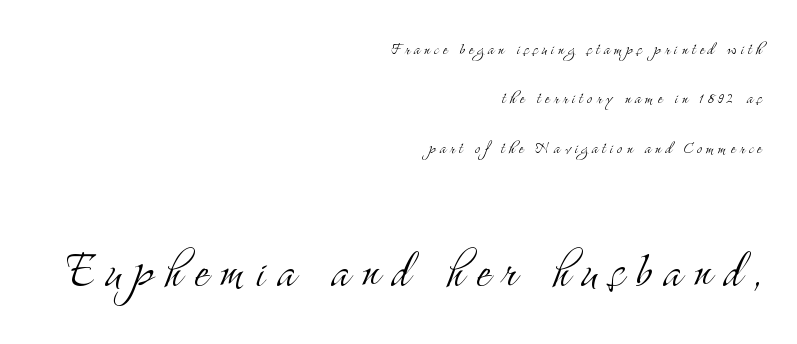
The image shows 59 px light, condensed serif type; set right-aligned, loose line spacing (2.47x), unusually wide letter spacing (+0.21 em), not underlined; the second (bottom) block is 2.95x larger; medium stroke contrast and a small x-height.
